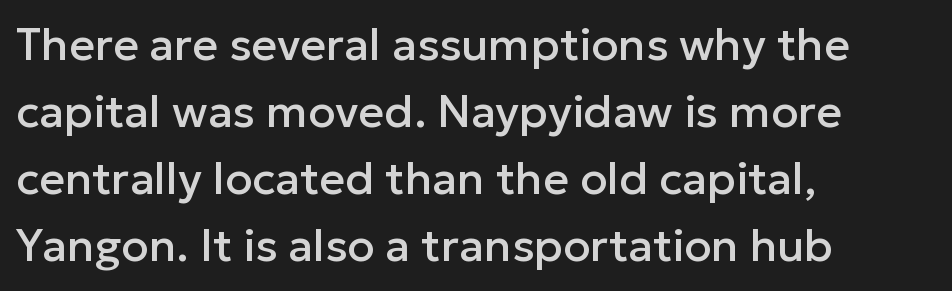
Q: Is the text italic (slanted)? A: No, it is upright.
Q: Is the typeface a serif or a sans-serif typeface? A: Sans-serif.
Q: Is the text underlined? A: No.
Q: How is the paragraph aligned? A: Left-aligned.
Q: Is the spacing between letters normal or unusually wide? A: Normal.
Q: Is the spacing between lines tight, normal or loose? A: Normal.
Q: Width (condensed, normal, or wide)? A: Normal.
Q: Stroke contrast? A: Low.
Q: x-height? A: Medium.
Q: Monospaced? A: No.
